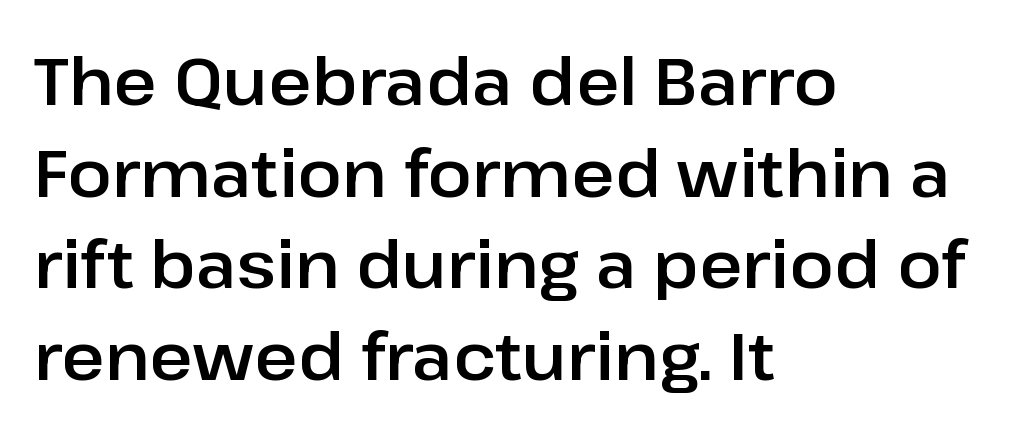
The image shows 66 px sans-serif type, upright; set left-aligned, normal line spacing (1.39x), normal letter spacing, not underlined; low stroke contrast and a medium x-height.
